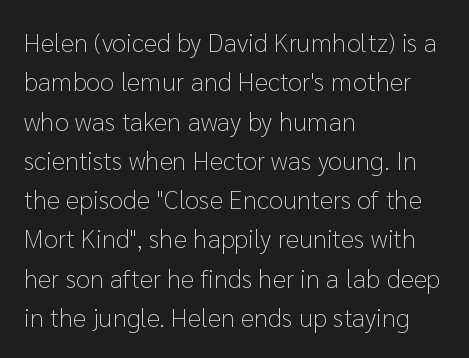
A typesetter would mark this as roman, not italic. Does the leading feel generous? No, just average. The typesetter chose a ragged-right arrangement here. The gaps between neighbouring characters are ordinary and unremarkable. Is this a heavy cut? Hardly; it is regular or lighter. The space directly below the letters is spotless.
